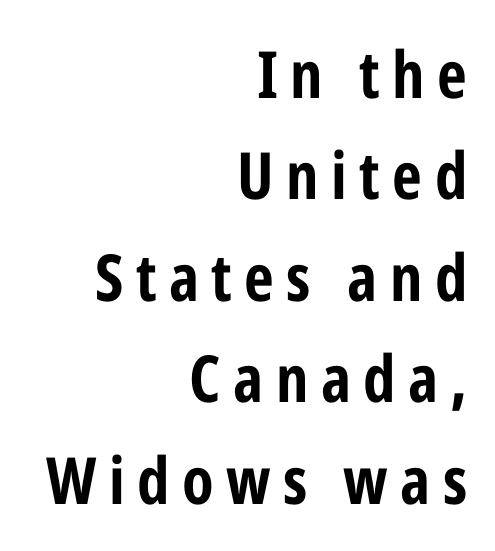
{"serif": "no", "italic": "no", "bold": "yes", "weight": "bold", "width": "condensed", "stroke_contrast": "low", "x_height": "medium", "monospaced": "no", "underline": "no", "align": "right", "line_spacing": "normal", "line_spacing_ratio": 1.56, "glyph_px": 65}
